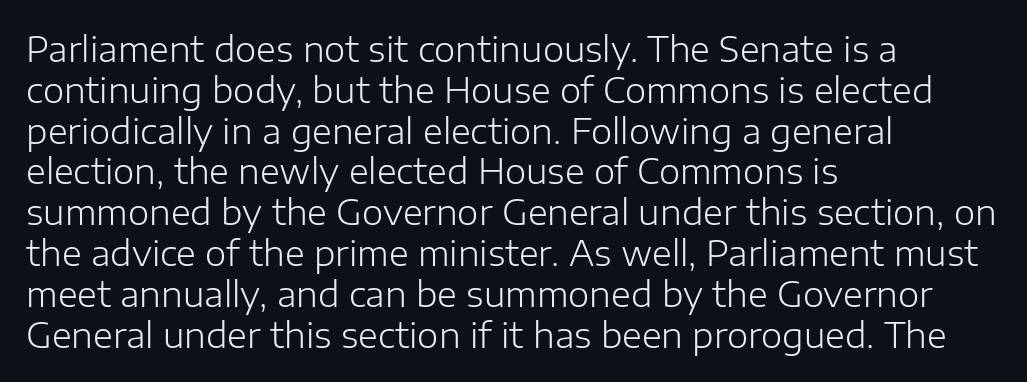
The image shows 34 px light sans-serif type, upright; set left-aligned, line spacing 1.2x, normal letter spacing, not underlined; low stroke contrast and a medium x-height.
